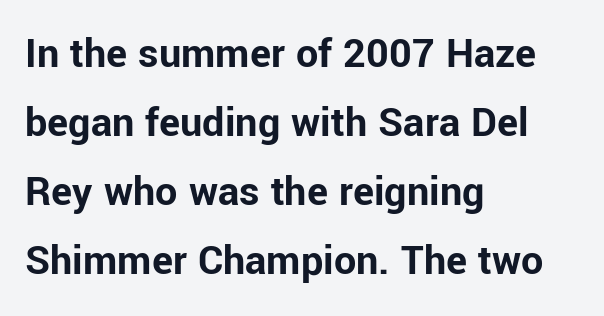
{"serif": "no", "italic": "no", "bold": "yes", "weight": "bold", "width": "normal", "stroke_contrast": "low", "x_height": "medium", "monospaced": "no", "underline": "no", "align": "left", "line_spacing": "normal", "line_spacing_ratio": 1.57, "letter_spacing": "normal", "letter_spacing_em": 0.0, "glyph_px": 44}
